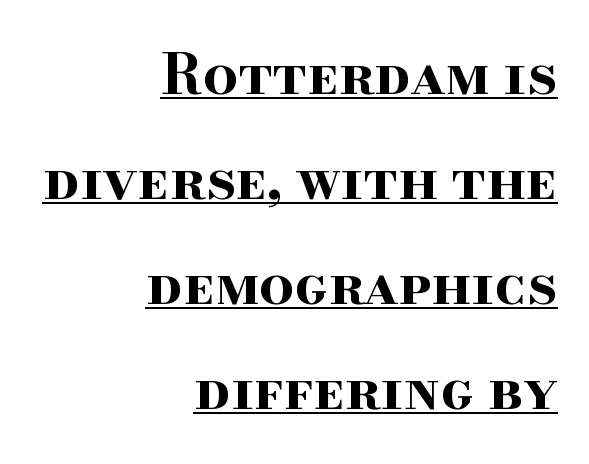
{"serif": "yes", "italic": "no", "bold": "yes", "weight": "bold", "width": "wide", "stroke_contrast": "high", "x_height": "small", "monospaced": "no", "underline": "yes", "align": "right", "line_spacing": "loose", "line_spacing_ratio": 1.91, "letter_spacing": "normal", "letter_spacing_em": 0.0, "glyph_px": 55}
